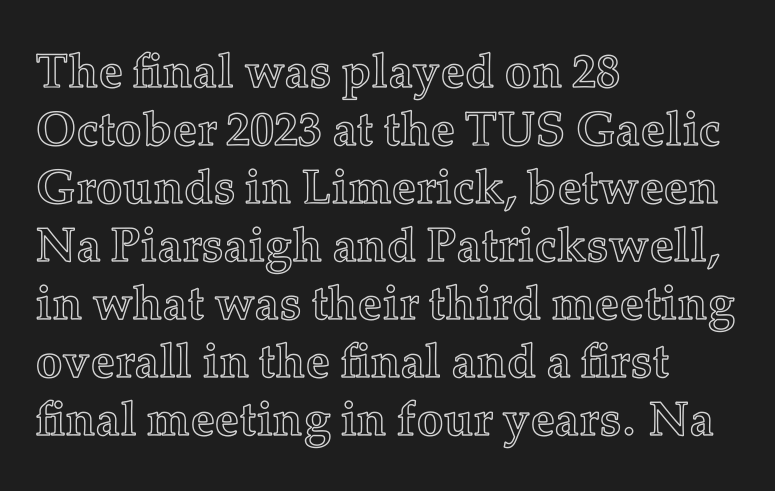
The image shows 48 px text type, upright; set left-aligned, line spacing 1.21x, normal letter spacing, not underlined; a medium x-height.
